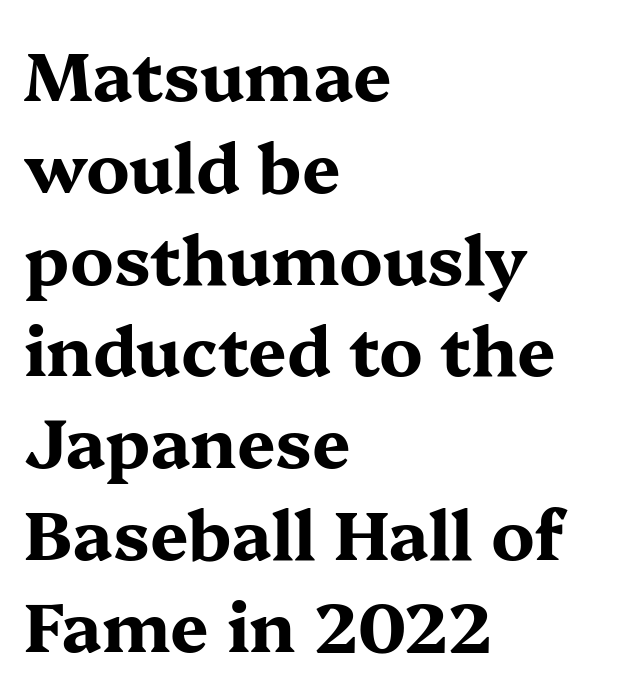
Q: Is the text bold? A: Yes.
Q: Is the text italic (slanted)? A: No, it is upright.
Q: Is the typeface a serif or a sans-serif typeface? A: Serif.
Q: Is the text underlined? A: No.
Q: How is the paragraph aligned? A: Left-aligned.
Q: Is the spacing between letters normal or unusually wide? A: Normal.
Q: Is the spacing between lines tight, normal or loose? A: Normal.
Q: Width (condensed, normal, or wide)? A: Wide.
Q: Stroke contrast? A: Medium.
Q: x-height? A: Medium.
Q: Monospaced? A: No.
